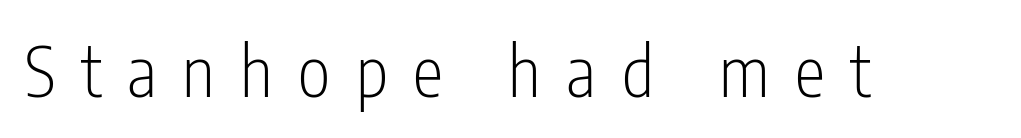
Q: Is the text bold? A: No.
Q: Is the text italic (slanted)? A: No, it is upright.
Q: Is the typeface a serif or a sans-serif typeface? A: Sans-serif.
Q: Is the text underlined? A: No.
Q: Is the spacing between letters normal or unusually wide? A: Unusually wide.
Q: Width (condensed, normal, or wide)? A: Condensed.
Q: Stroke contrast? A: Low.
Q: x-height? A: Medium.
Q: Monospaced? A: No.
